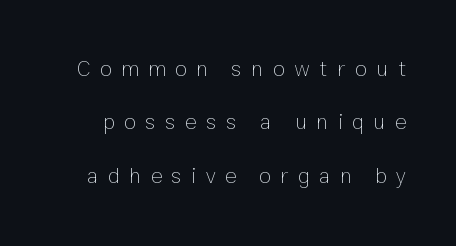
Q: Is the text bold? A: No.
Q: Is the text italic (slanted)? A: No, it is upright.
Q: Is the text underlined? A: No.
Q: Is the spacing between letters normal or unusually wide? A: Unusually wide.
Q: Is the spacing between lines tight, normal or loose? A: Loose.
